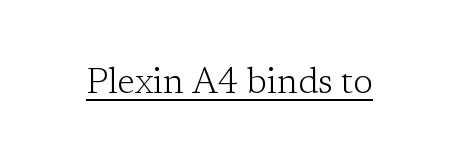
Q: Is the text bold? A: No.
Q: Is the text italic (slanted)? A: No, it is upright.
Q: Is the typeface a serif or a sans-serif typeface? A: Serif.
Q: Is the text underlined? A: Yes.
Q: Is the spacing between letters normal or unusually wide? A: Normal.
Q: Width (condensed, normal, or wide)? A: Normal.
Q: Stroke contrast? A: Low.
Q: x-height? A: Medium.
Q: Monospaced? A: No.
